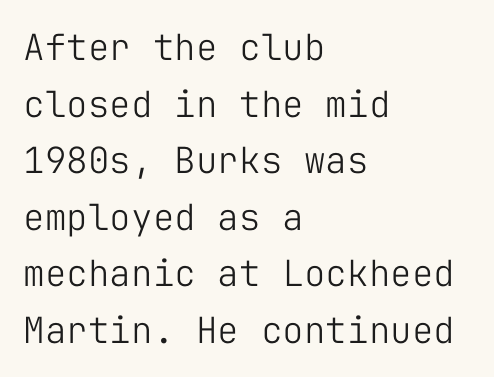
The image shows 36 px light sans-serif type, upright, monospaced; set left-aligned, normal line spacing (1.57x), normal letter spacing, not underlined; low stroke contrast and a medium x-height.
